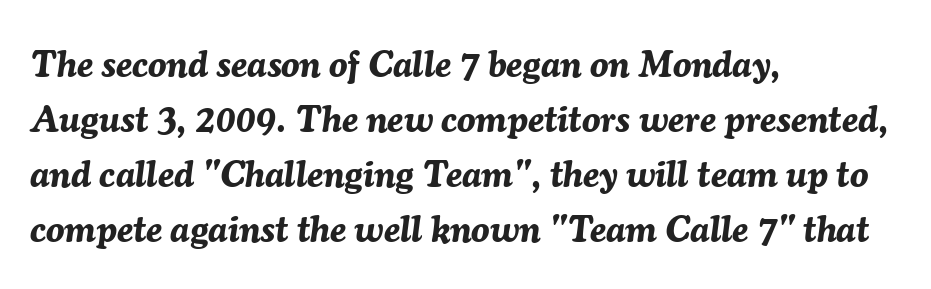
{"italic": "yes", "lean": "right", "slant_degrees": 7, "bold": "yes", "weight": "bold", "width": "normal", "stroke_contrast": "medium", "x_height": "medium", "monospaced": "no", "underline": "no", "align": "left", "line_spacing": "normal", "line_spacing_ratio": 1.49, "letter_spacing": "normal", "letter_spacing_em": 0.0, "glyph_px": 37}
